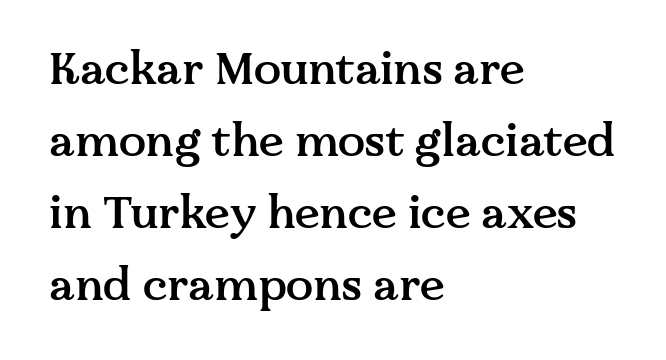
Q: Is the text bold? A: Semi-bold.
Q: Is the text italic (slanted)? A: No, it is upright.
Q: Is the typeface a serif or a sans-serif typeface? A: Serif.
Q: Is the text underlined? A: No.
Q: How is the paragraph aligned? A: Left-aligned.
Q: Is the spacing between letters normal or unusually wide? A: Normal.
Q: Is the spacing between lines tight, normal or loose? A: Normal.
Q: Width (condensed, normal, or wide)? A: Normal.
Q: Stroke contrast? A: Medium.
Q: x-height? A: Medium.
Q: Monospaced? A: No.
